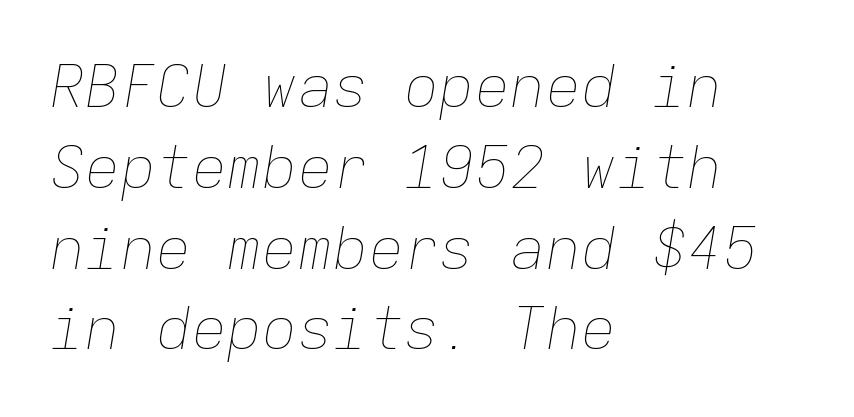
The passage shown stacks its lines at a standard gap. Do the characters align in a grid? Yes, the font is monospaced. The characters are drawn with everyday or finer stroke widths. Every character sits at an angle, as italics do. Glance below the letters and you will spot only blank space.
